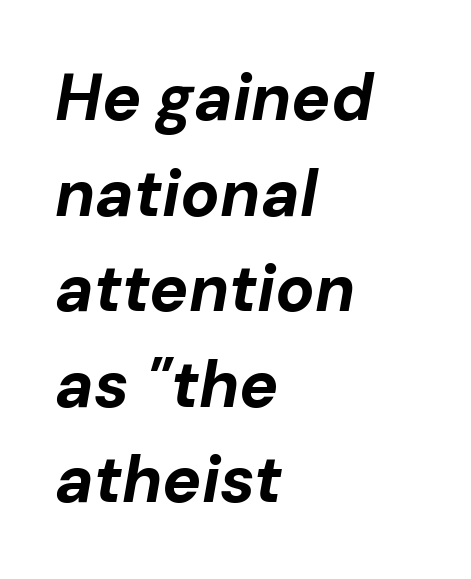
The image shows 65 px bold type, italic (leaning right); set left-aligned, normal line spacing (1.47x), normal letter spacing, not underlined; low stroke contrast and a medium x-height.
